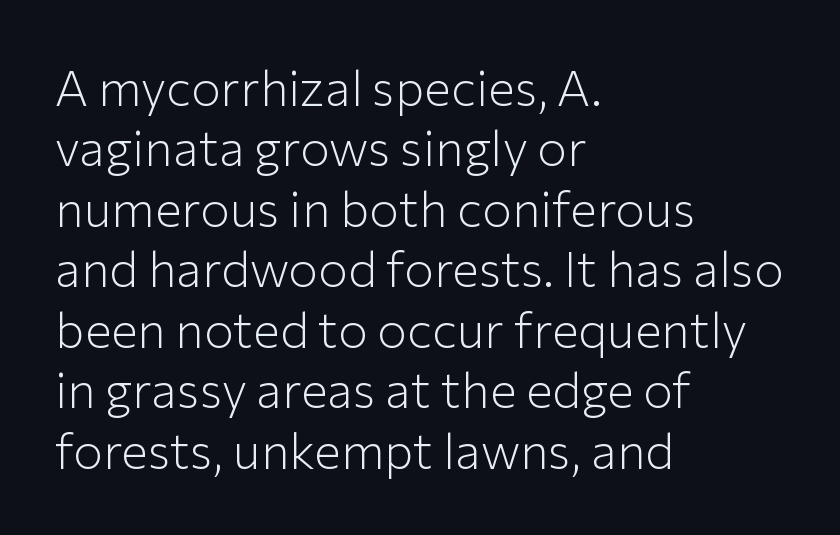
This is sans-serif lettering, the kind often seen on screens and signage. Does extra space separate the letters? No, they use regular spacing. Leftover space on each line is placed entirely after the last word. Note the varied advance widths — an 'i' is clearly narrower than an 'm'. Stroke mass is kept to a normal reading level or below. The lettering stays uniformly vertical, giving the passage a roman look.
